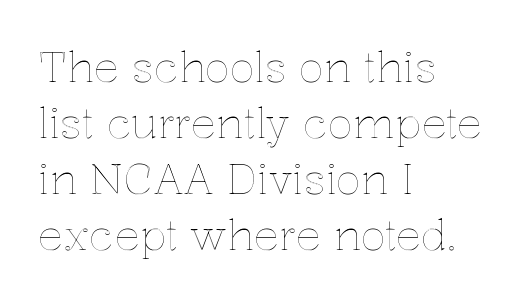
Normally led — the rows are evenly, conventionally spaced. Unlike italic type, these characters show no tilt at all. Varying glyph widths throughout — classic text-font behaviour. The area under the type is left untouched.
